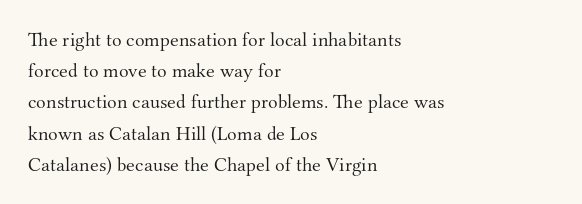
{"italic": "no", "bold": "no", "underline": "no", "align": "left", "line_spacing": "normal", "line_spacing_ratio": 1.56, "letter_spacing": "normal", "letter_spacing_em": 0.0, "glyph_px": 20}
